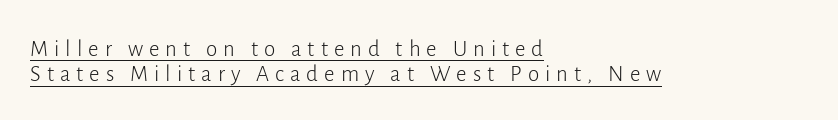
Counters stay open thanks to moderate or lighter strokes. Designer's note — italics off, roman on. In designer terms, the underline attribute is active on this setting. Each line starts at the same left margin while the right side varies. In terms of leading, this rendering errs on the cramped side.
